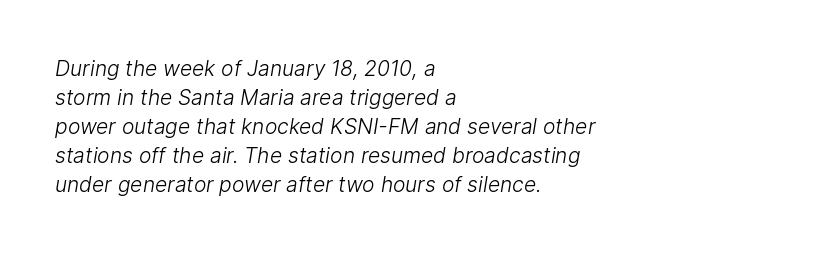
{"bold": "no", "underline": "no", "align": "left", "line_spacing": "normal", "line_spacing_ratio": 1.38, "letter_spacing": "normal", "letter_spacing_em": 0.0, "glyph_px": 21}
